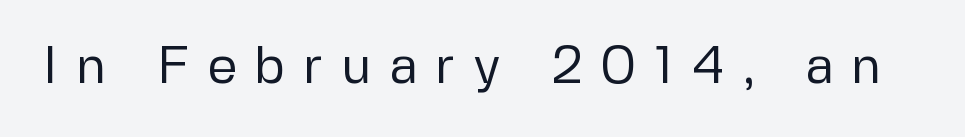
The line texture is sparse and dotted thanks to wide tracking. The weight would be labelled regular, book, light, or lighter still. The foot of each line stays bare and open. In terms of posture, this sample is upright.
